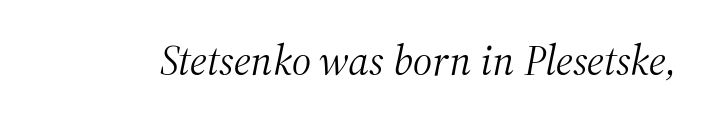
{"serif": "yes", "italic": "yes", "lean": "right", "slant_degrees": 12, "bold": "no", "weight": "light", "width": "normal", "stroke_contrast": "medium", "x_height": "medium", "monospaced": "no", "underline": "no", "letter_spacing": "normal", "letter_spacing_em": 0.0, "glyph_px": 43}
